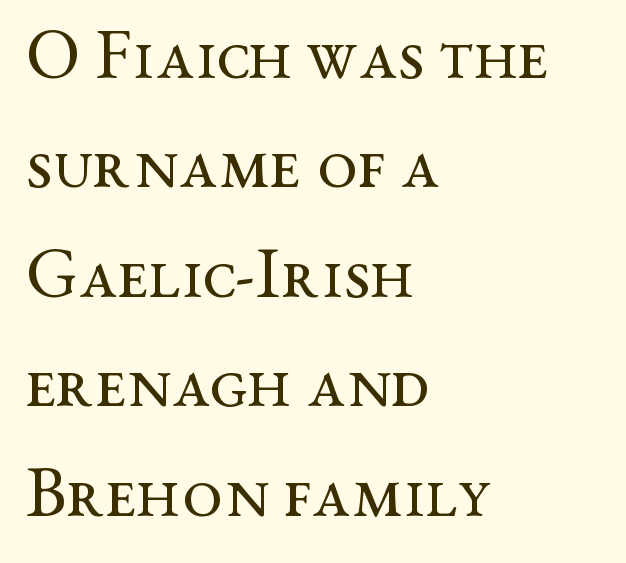
Which margin do the lines hug? The left one — the right edge is uneven. Stem width sits at or under what a default text font uses. Between one letter and the next there's only the usual sliver of space. Underline: absent. Each letter keeps its own natural width here, so spacing adapts to shape.
